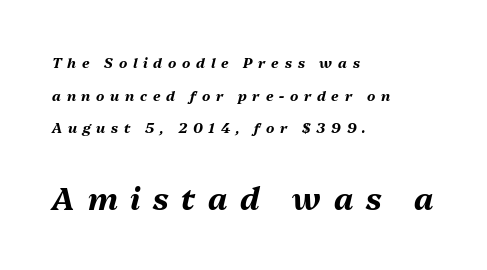
The image shows 31 px bold type, italic (leaning right); set left-aligned, loose line spacing (2.33x), unusually wide letter spacing (+0.41 em), not underlined; the second (bottom) block is 2.21x larger; medium stroke contrast and a medium x-height.
